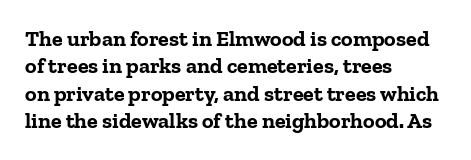
Q: Is the text bold? A: Yes.
Q: Is the text italic (slanted)? A: No, it is upright.
Q: Is the text underlined? A: No.
Q: How is the paragraph aligned? A: Left-aligned.
Q: Is the spacing between letters normal or unusually wide? A: Normal.
Q: Is the spacing between lines tight, normal or loose? A: Normal.
